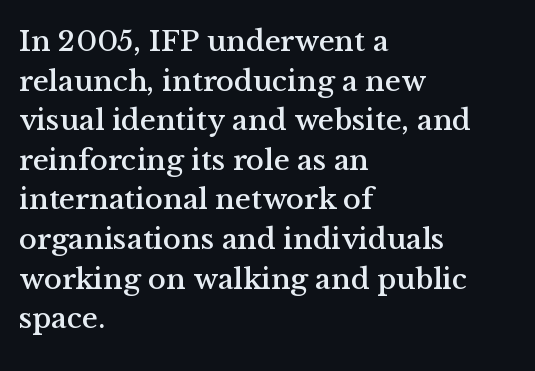
The image shows 30 px serif type, upright; set left-aligned, normal line spacing (1.32x), normal letter spacing, not underlined; medium stroke contrast and a medium x-height.
